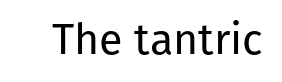
The glyphs in this specimen are sans serif. This is roman type, the default non-slanted kind. Stems and bowls with no extra thickness — not bold. Honestly, the letter spacing is just normal — you wouldn't notice it. The face used here is proportionally spaced, like ordinary book or web type.
